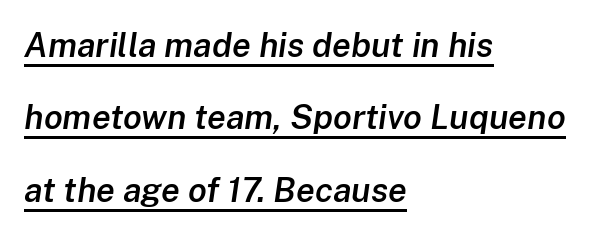
The image shows 34 px semibold type, italic (leaning right); set left-aligned, loose line spacing (2.13x), normal letter spacing, underlined; low stroke contrast and a medium x-height.
